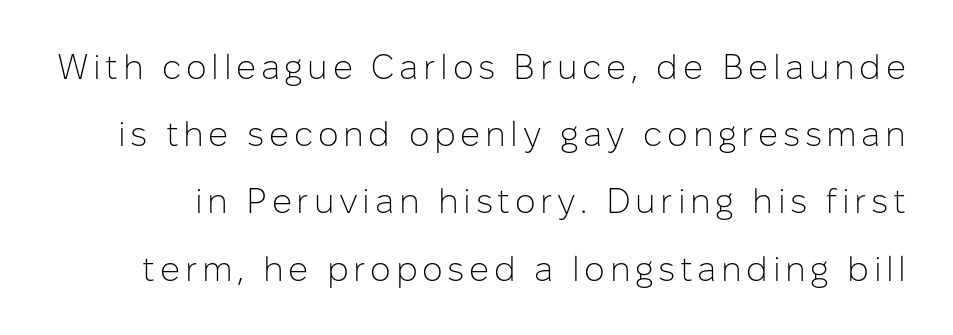
Q: Is the text bold? A: No.
Q: Is the text italic (slanted)? A: No, it is upright.
Q: Is the typeface a serif or a sans-serif typeface? A: Sans-serif.
Q: Is the text underlined? A: No.
Q: Is the spacing between lines tight, normal or loose? A: Loose.
Q: Width (condensed, normal, or wide)? A: Normal.
Q: Stroke contrast? A: Low.
Q: x-height? A: Medium.
Q: Monospaced? A: No.
